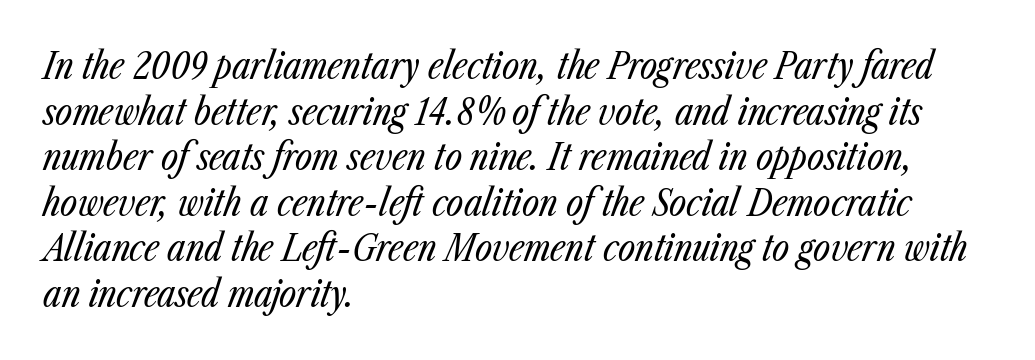
The image shows 37 px regular-weight, condensed type, italic (leaning right); set left-aligned, line spacing 1.23x, normal letter spacing, not underlined; low stroke contrast and a medium x-height.
